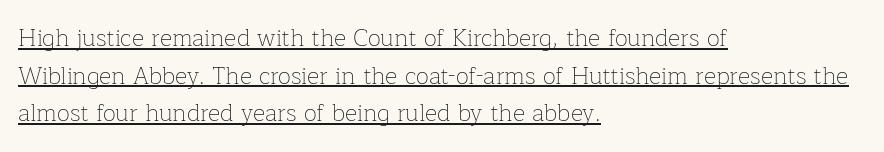
These lines stack with their left ends in a neat column. Italic: no, the glyphs are upright roman. Regular leading. The string is rendered with underlining switched on. The characters are drawn with everyday or finer stroke widths.
